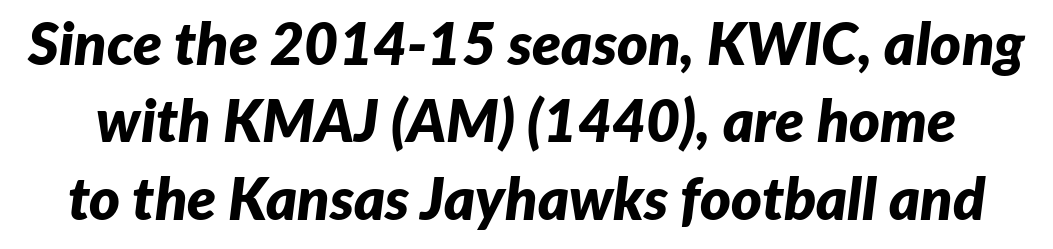
The image shows 59 px bold type, italic (leaning right); set normal line spacing (1.31x), normal letter spacing, not underlined; low stroke contrast and a medium x-height.
